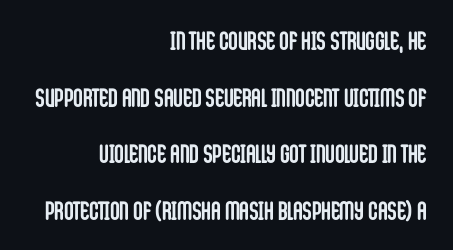
The rag falls on the left side of this text block. The glyphs have the mass of a bold cut. Every stem runs plumb, perpendicular to the baseline. Glance below the letters and you will spot only blank space.
